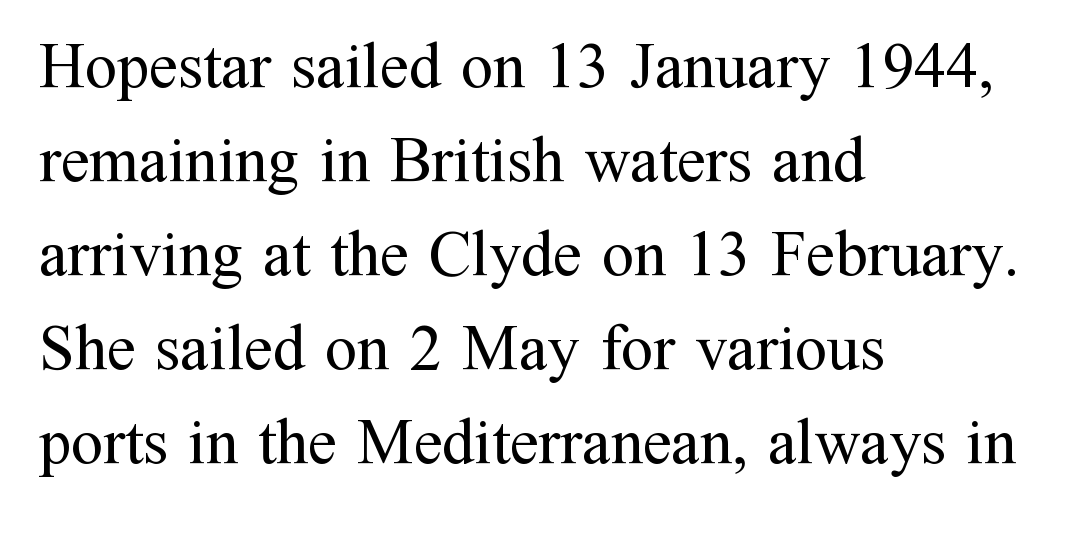
The type is set solid horizontally, with unmodified tracking. Here the designer chose a conventional face with non-uniform glyph widths. Regarding serifs, this sample has them. The type sits square on the baseline with zero lean.
